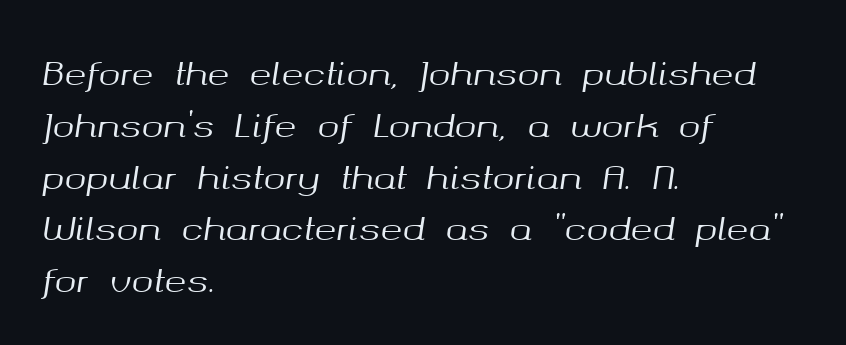
Q: Is the text italic (slanted)? A: Yes, it leans right by about 8 degrees.
Q: Is the text underlined? A: No.
Q: How is the paragraph aligned? A: Left-aligned.
Q: Is the spacing between letters normal or unusually wide? A: Normal.
Q: Is the spacing between lines tight, normal or loose? A: Normal.
Q: Width (condensed, normal, or wide)? A: Normal.
Q: Stroke contrast? A: Medium.
Q: x-height? A: Medium.
Q: Monospaced? A: No.
